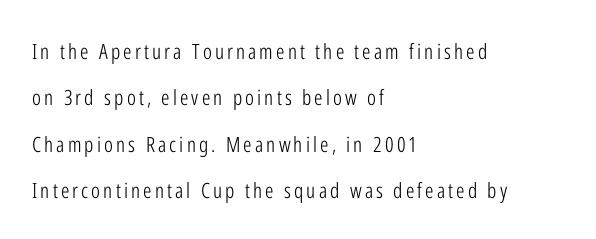
{"italic": "no", "bold": "no", "underline": "no", "align": "left", "line_spacing": "loose", "line_spacing_ratio": 2.21, "glyph_px": 21}
